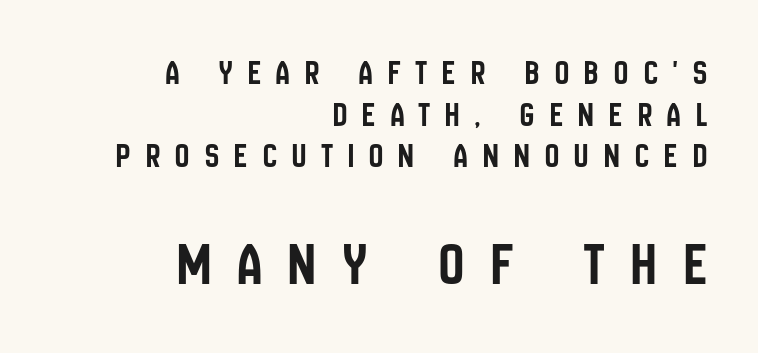
The image shows 62 px condensed sans-serif type, upright; set right-aligned, line spacing 1.19x, unusually wide letter spacing (+0.44 em), not underlined; the second (bottom) block is 1.77x larger; low stroke contrast and a large x-height.
